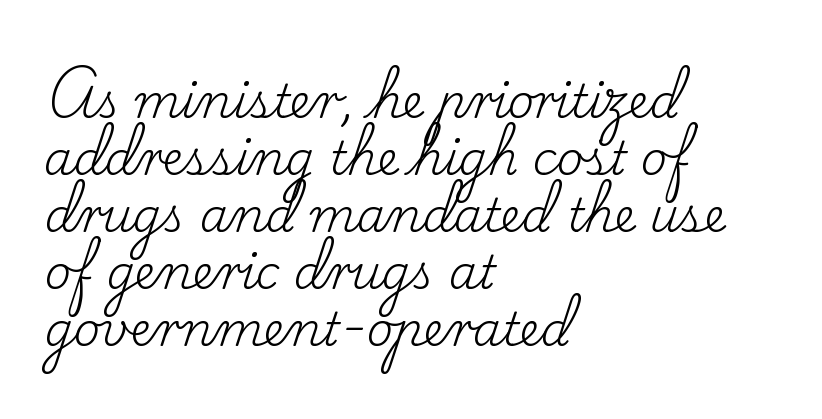
Horizontally, the lines are justified to the leading edge only. Honestly, the letter spacing is just normal — you wouldn't notice it. Is this a fixed-width face? No — the glyphs have proportional, varying widths. A typesetter would label this face a serif.
